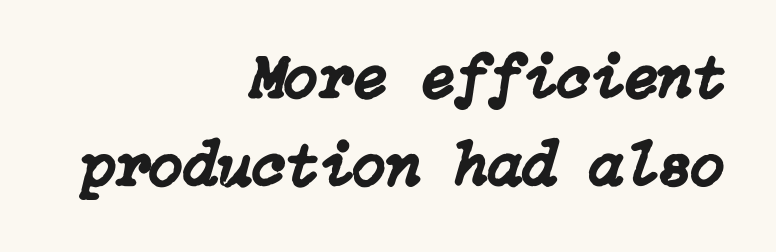
{"italic": "yes", "lean": "right", "slant_degrees": 15, "width": "normal", "stroke_contrast": "low", "x_height": "medium", "underline": "no", "align": "right", "line_spacing": "normal", "line_spacing_ratio": 1.42, "letter_spacing": "normal", "letter_spacing_em": 0.0, "glyph_px": 62}
